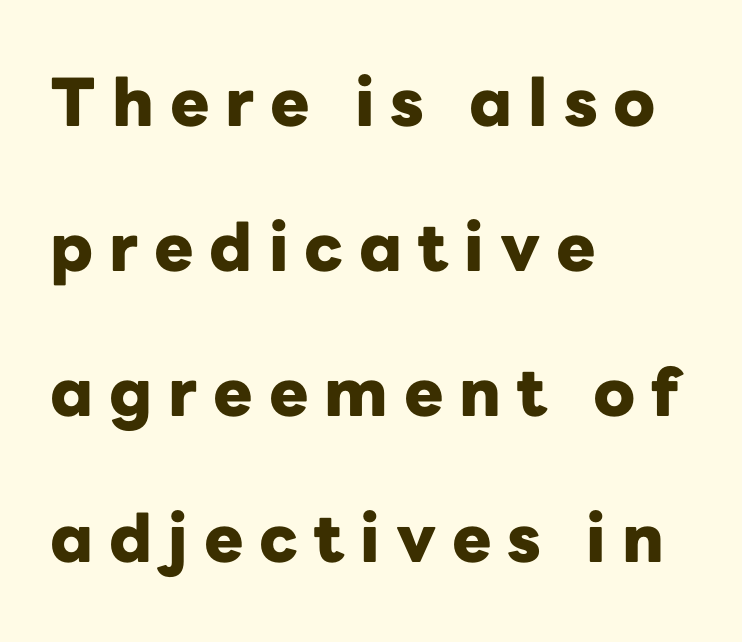
Q: Is the text bold? A: Yes.
Q: Is the text italic (slanted)? A: No, it is upright.
Q: Is the typeface a serif or a sans-serif typeface? A: Sans-serif.
Q: Is the text underlined? A: No.
Q: How is the paragraph aligned? A: Left-aligned.
Q: Is the spacing between letters normal or unusually wide? A: Unusually wide.
Q: Is the spacing between lines tight, normal or loose? A: Loose.
Q: Width (condensed, normal, or wide)? A: Normal.
Q: Stroke contrast? A: Low.
Q: x-height? A: Medium.
Q: Monospaced? A: No.
